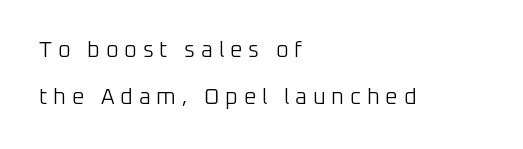
The font is comparable to plain body text, perhaps lighter. The typography opts for an upright posture over an oblique one. A student would call this left alignment; a typographer would say flush left, rag right. The string is rendered with underlining switched off. Is there much room between lines? Yes — plenty of vertical air separates them. The line texture is sparse and dotted thanks to wide tracking.
